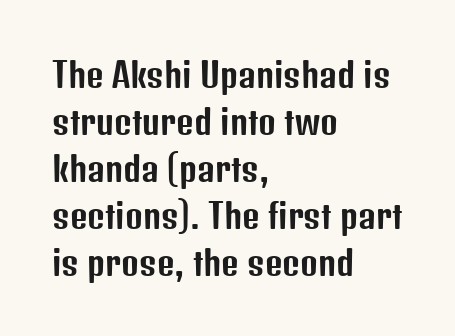
{"serif": "no", "italic": "no", "width": "condensed", "stroke_contrast": "low", "x_height": "medium", "monospaced": "no", "underline": "no", "align": "left", "line_spacing": "normal", "line_spacing_ratio": 1.38, "letter_spacing": "normal", "letter_spacing_em": 0.0, "glyph_px": 34}
